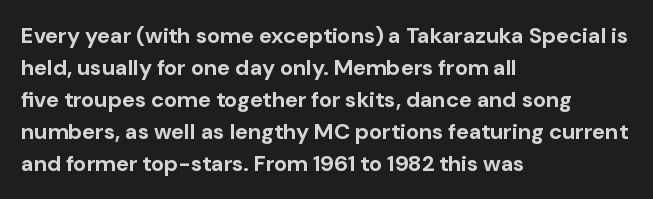
Students, observe: this is what conventionally led text looks like. Ascenders rise straight up at ninety degrees. Pretty heavy lettering here — definitely bold. The words here are not underlined.
